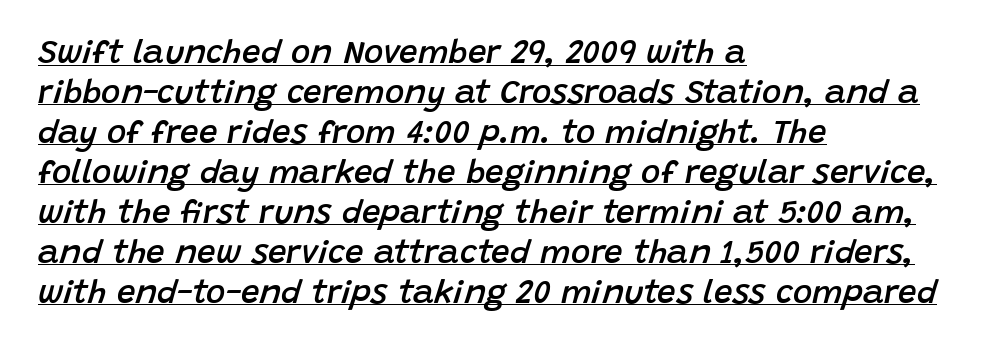
Look at the tracking — it's just the regular setting, nothing added. Quick note: underline on. These lines stack with their left ends in a neat column. The face used here is a semibold: visibly heavier than regular, lighter than bold. Here the designer chose a conventional face with non-uniform glyph widths.
